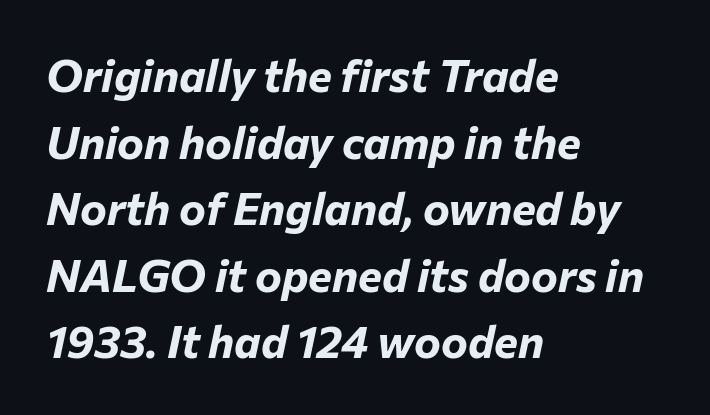
Q: Is the text bold? A: Yes.
Q: Is the text italic (slanted)? A: Yes, it leans right by about 12 degrees.
Q: Is the text underlined? A: No.
Q: How is the paragraph aligned? A: Left-aligned.
Q: Is the spacing between letters normal or unusually wide? A: Normal.
Q: Is the spacing between lines tight, normal or loose? A: Normal.
Q: Width (condensed, normal, or wide)? A: Normal.
Q: Stroke contrast? A: Low.
Q: x-height? A: Medium.
Q: Monospaced? A: No.
